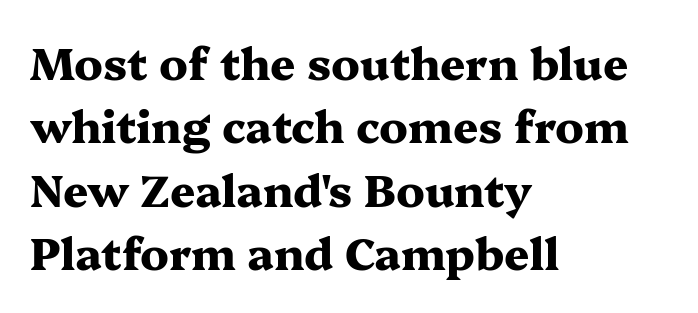
Q: Is the text bold? A: Yes.
Q: Is the text italic (slanted)? A: No, it is upright.
Q: Is the typeface a serif or a sans-serif typeface? A: Serif.
Q: Is the text underlined? A: No.
Q: How is the paragraph aligned? A: Left-aligned.
Q: Is the spacing between letters normal or unusually wide? A: Normal.
Q: Is the spacing between lines tight, normal or loose? A: Normal.
Q: Width (condensed, normal, or wide)? A: Wide.
Q: Stroke contrast? A: Medium.
Q: x-height? A: Medium.
Q: Monospaced? A: No.
